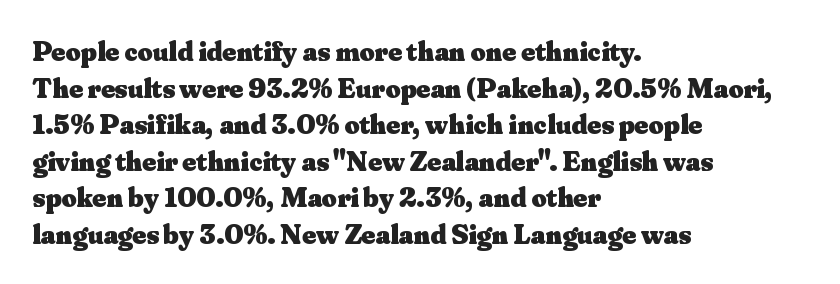
Q: Is the text bold? A: Yes.
Q: Is the text italic (slanted)? A: No, it is upright.
Q: Is the typeface a serif or a sans-serif typeface? A: Serif.
Q: Is the text underlined? A: No.
Q: How is the paragraph aligned? A: Left-aligned.
Q: Is the spacing between letters normal or unusually wide? A: Normal.
Q: Is the spacing between lines tight, normal or loose? A: Normal.
Q: Width (condensed, normal, or wide)? A: Normal.
Q: Stroke contrast? A: Medium.
Q: x-height? A: Small.
Q: Monospaced? A: No.
